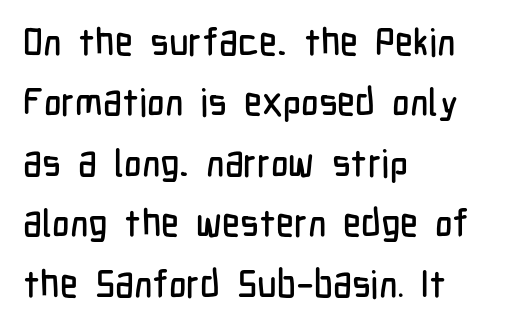
{"serif": "no", "italic": "no", "width": "condensed", "stroke_contrast": "low", "x_height": "medium", "monospaced": "no", "underline": "no", "align": "left", "line_spacing": "normal", "line_spacing_ratio": 1.59, "letter_spacing": "normal", "letter_spacing_em": 0.0, "glyph_px": 38}
